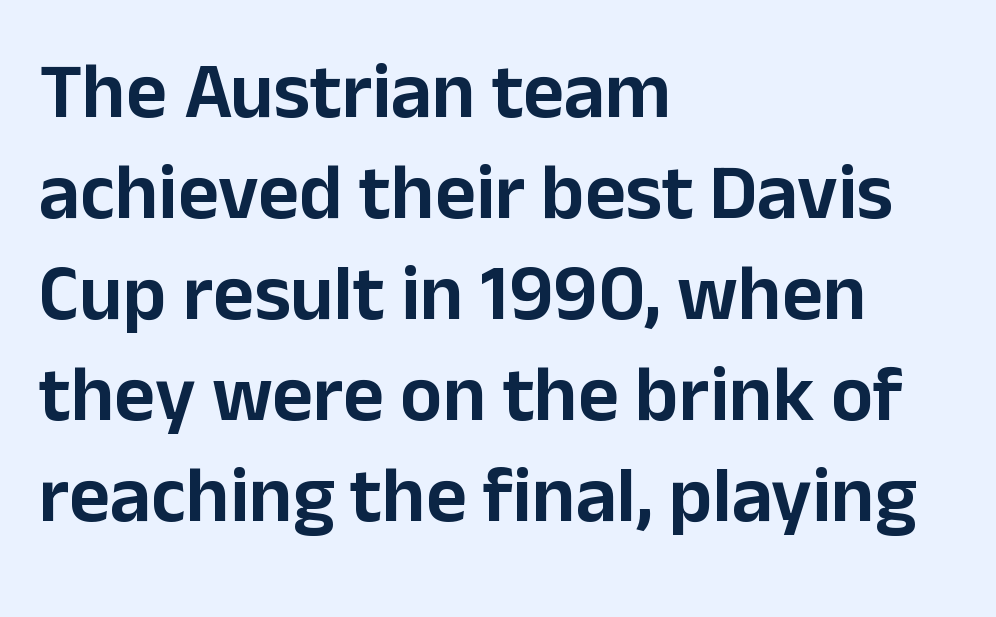
The image shows 79 px sans-serif type, upright; set left-aligned, normal line spacing (1.28x), normal letter spacing, not underlined; low stroke contrast and a medium x-height.
